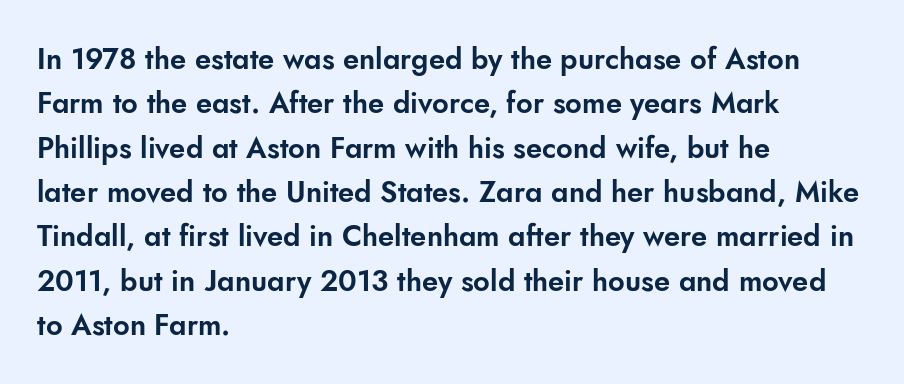
{"serif": "no", "italic": "no", "width": "normal", "stroke_contrast": "low", "x_height": "small", "monospaced": "no", "underline": "no", "align": "left", "line_spacing": "normal", "line_spacing_ratio": 1.53, "letter_spacing": "normal", "letter_spacing_em": 0.0, "glyph_px": 29}
